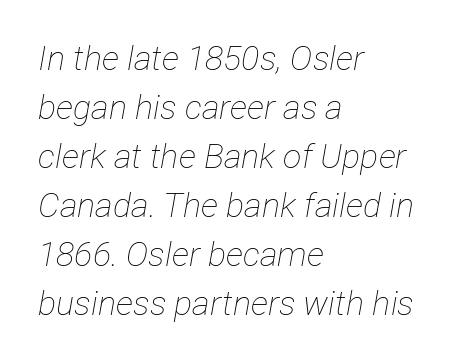
The image shows 34 px thin, condensed type, italic (leaning right); set left-aligned, normal line spacing (1.44x), normal letter spacing, not underlined; low stroke contrast and a medium x-height.
